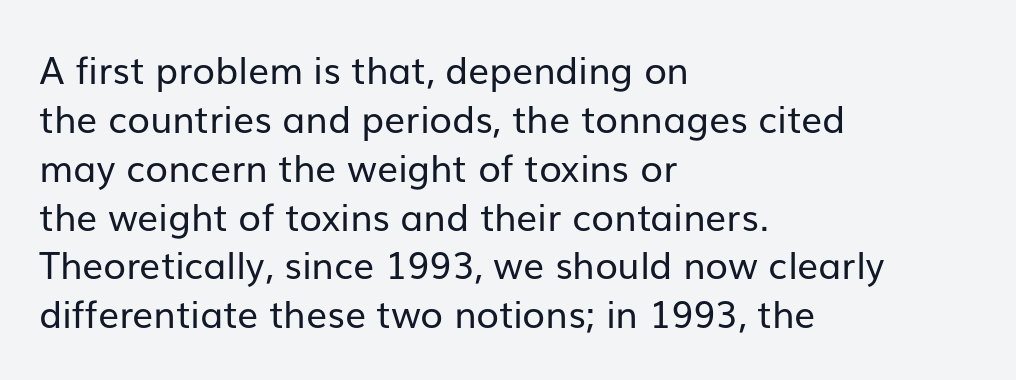
The image shows 37 px regular-weight sans-serif type, upright; set left-aligned, normal line spacing (1.32x), normal letter spacing, not underlined; low stroke contrast and a medium x-height.
